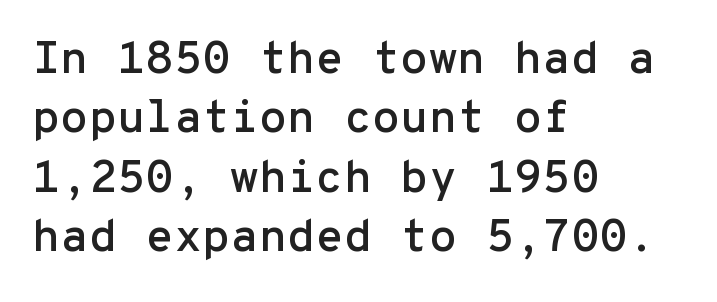
The image shows 46 px sans-serif type, upright, monospaced; set left-aligned, normal line spacing (1.29x), normal letter spacing, not underlined; low stroke contrast and a medium x-height.
